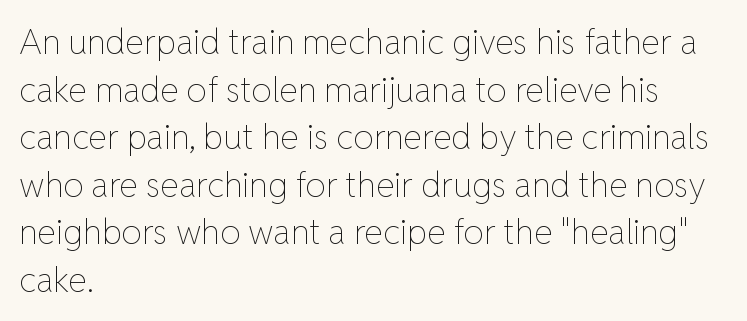
{"italic": "no", "bold": "no", "weight": "thin", "width": "normal", "stroke_contrast": "low", "x_height": "medium", "monospaced": "no", "underline": "no", "align": "left", "line_spacing": "normal", "line_spacing_ratio": 1.4, "letter_spacing": "normal", "letter_spacing_em": 0.0, "glyph_px": 34}
